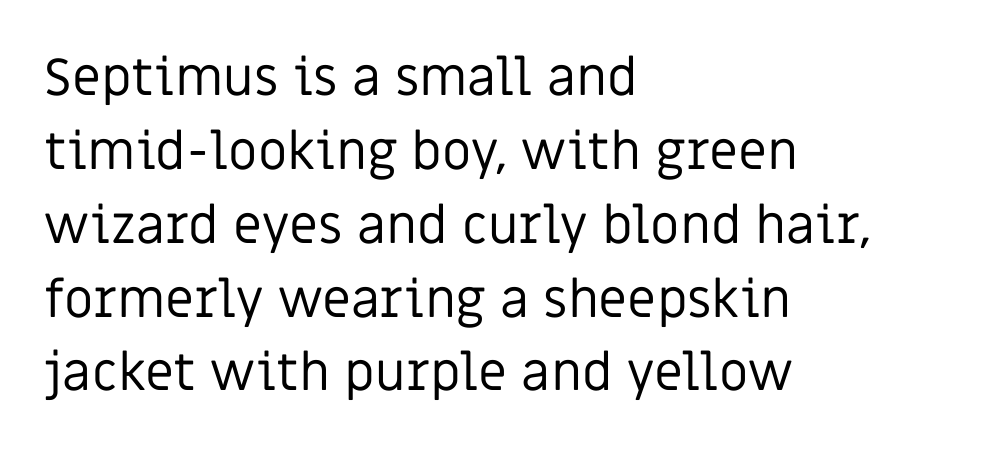
These lines stack with their left ends in a neat column. Caption: face not bold, strokes unweighted. Tall strokes in this sample are plumb rather than angled. A normal amount of white space separates one row of letters from the next. Typographically, this falls in the sans-serif category. The words here are not underlined.
